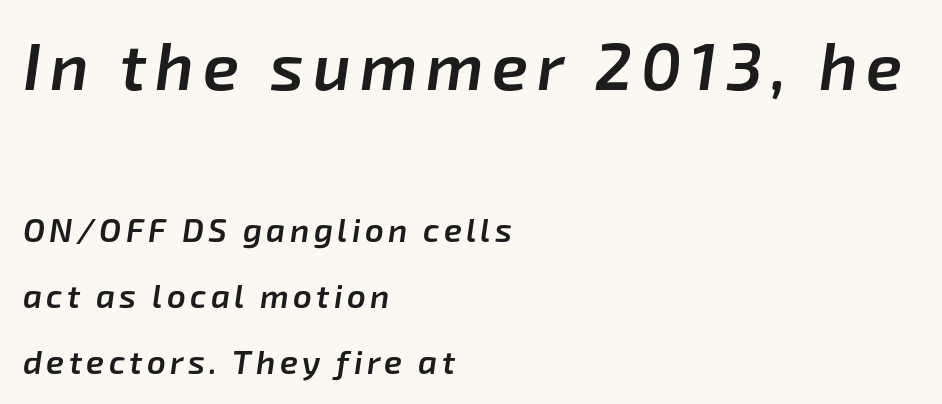
{"italic": "yes", "lean": "right", "slant_degrees": 8, "bold": "semi", "weight": "semibold", "width": "normal", "stroke_contrast": "low", "x_height": "medium", "monospaced": "no", "underline": "no", "align": "left", "line_spacing": "loose", "line_spacing_ratio": 2.0, "larger_block": "first", "size_ratio": 2.0, "glyph_px": 66}
